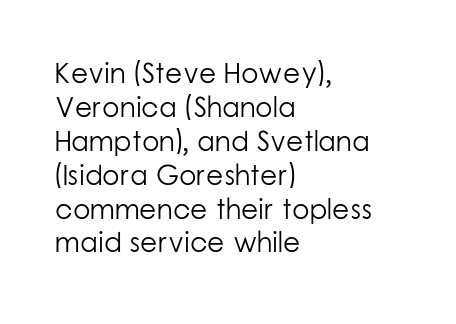
Spacing verdict: proportional, widths tailored to each character. Unbolded letterforms with no extra heft. Is the block centered? No — it sits flush against the left margin. Words appear dense and cohesive because spacing is normal. Nope, not italic — everything's standing straight. Are there feet on the stems? There aren't — it's a sans.
